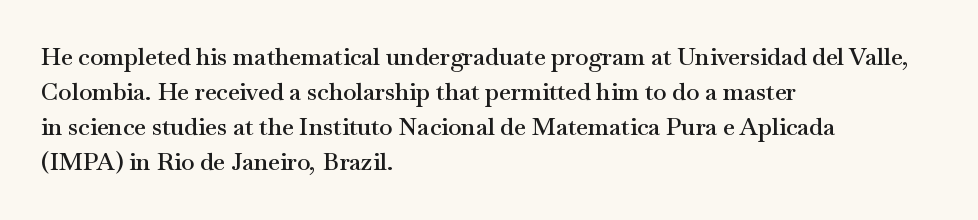
Q: Is the text bold? A: Semi-bold.
Q: Is the text italic (slanted)? A: No, it is upright.
Q: Is the text underlined? A: No.
Q: How is the paragraph aligned? A: Left-aligned.
Q: Is the spacing between letters normal or unusually wide? A: Normal.
Q: Is the spacing between lines tight, normal or loose? A: Normal.
